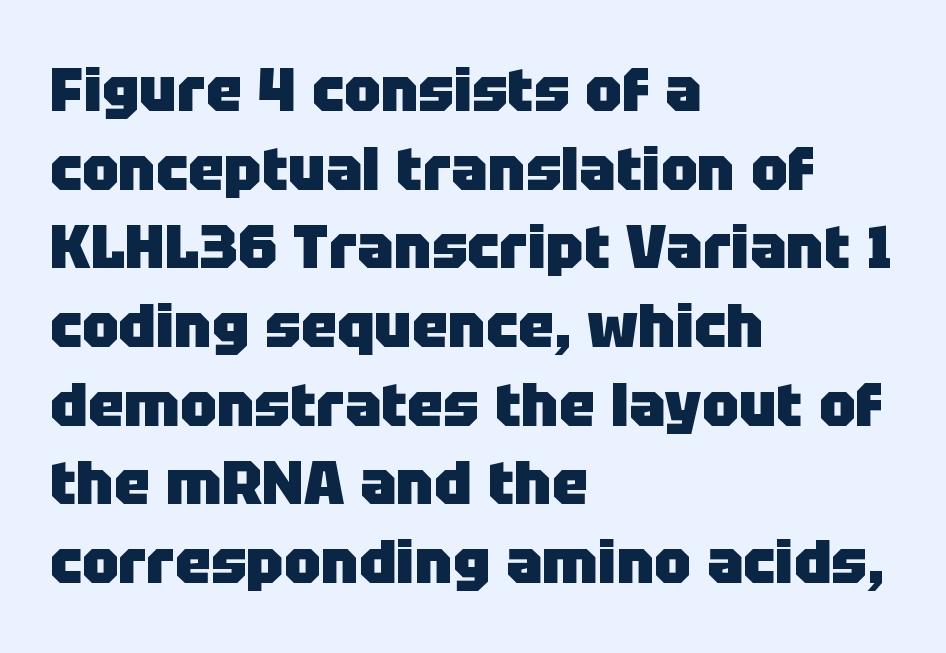
{"serif": "no", "italic": "no", "bold": "yes", "weight": "heavy", "width": "normal", "stroke_contrast": "low", "x_height": "large", "monospaced": "no", "underline": "no", "align": "left", "line_spacing": "normal", "line_spacing_ratio": 1.29, "letter_spacing": "normal", "letter_spacing_em": 0.0, "glyph_px": 61}
